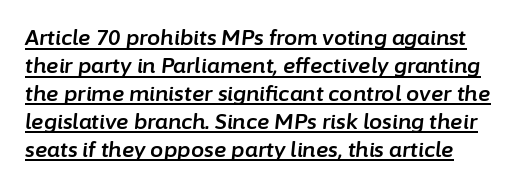
Q: Is the text italic (slanted)? A: Yes, it leans right by about 6 degrees.
Q: Is the text underlined? A: Yes.
Q: Is the spacing between letters normal or unusually wide? A: Normal.
Q: Is the spacing between lines tight, normal or loose? A: Normal.
